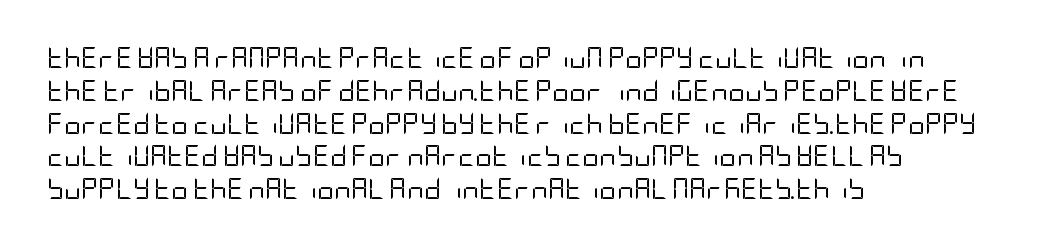
Upright lettering throughout. The rows are spaced the way most documents space them. These lines stack with their left ends in a neat column. The space beneath each line is pristine and unruled. This sample uses plain, unmodified letter spacing. Stem width sits at or under what a default text font uses.
